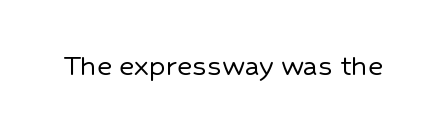
{"serif": "no", "italic": "no", "width": "normal", "stroke_contrast": "low", "x_height": "medium", "monospaced": "no", "underline": "no", "letter_spacing": "normal", "letter_spacing_em": 0.0, "glyph_px": 33}
